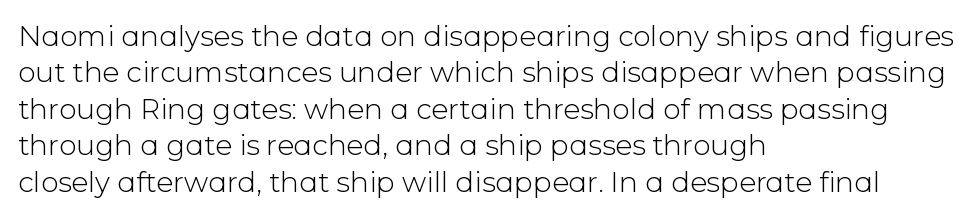
Q: Is the text bold? A: No.
Q: Is the text italic (slanted)? A: No, it is upright.
Q: Is the typeface a serif or a sans-serif typeface? A: Sans-serif.
Q: Is the text underlined? A: No.
Q: How is the paragraph aligned? A: Left-aligned.
Q: Is the spacing between letters normal or unusually wide? A: Normal.
Q: Is the spacing between lines tight, normal or loose? A: Normal.
Q: Width (condensed, normal, or wide)? A: Normal.
Q: Stroke contrast? A: Low.
Q: x-height? A: Medium.
Q: Monospaced? A: No.
